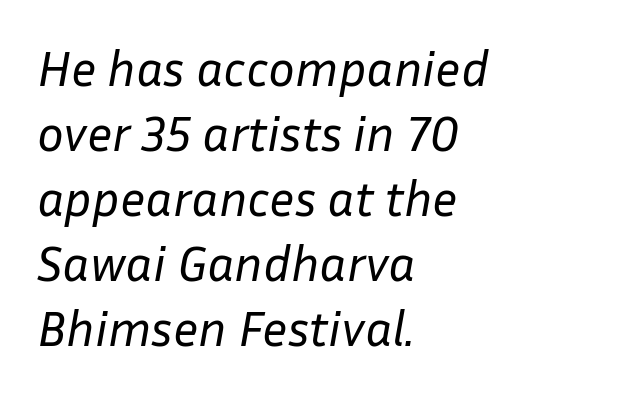
Q: Is the text bold? A: No.
Q: Is the text italic (slanted)? A: Yes, it leans right by about 10 degrees.
Q: Is the text underlined? A: No.
Q: How is the paragraph aligned? A: Left-aligned.
Q: Is the spacing between letters normal or unusually wide? A: Normal.
Q: Is the spacing between lines tight, normal or loose? A: Normal.
Q: Width (condensed, normal, or wide)? A: Normal.
Q: Stroke contrast? A: Low.
Q: x-height? A: Medium.
Q: Monospaced? A: No.
